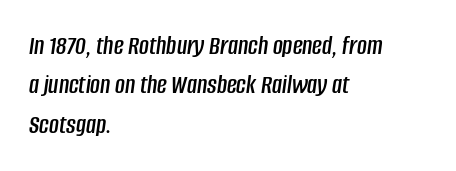
{"italic": "yes", "lean": "right", "slant_degrees": 8, "underline": "no", "align": "left", "line_spacing": "normal", "line_spacing_ratio": 1.46, "letter_spacing": "normal", "letter_spacing_em": 0.0, "glyph_px": 27}
